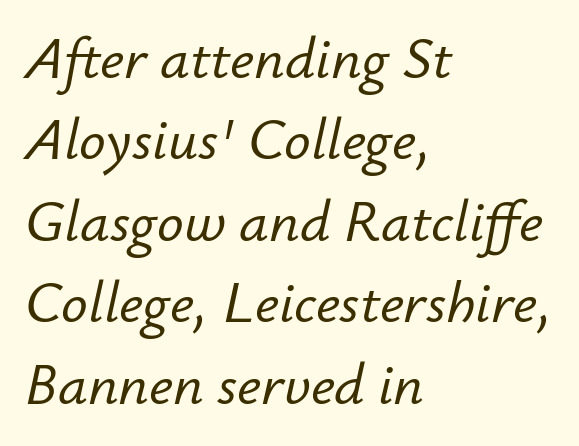
{"italic": "yes", "lean": "right", "slant_degrees": 12, "width": "normal", "stroke_contrast": "low", "x_height": "small", "monospaced": "no", "underline": "no", "align": "left", "line_spacing": "normal", "line_spacing_ratio": 1.38, "letter_spacing": "normal", "letter_spacing_em": 0.0, "glyph_px": 59}
